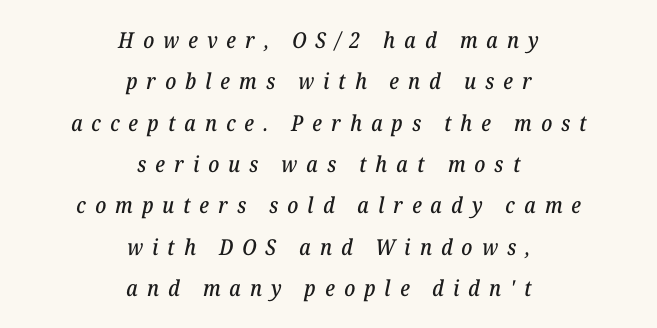
{"italic": "yes", "lean": "right", "slant_degrees": 12, "underline": "no", "align": "center", "line_spacing_ratio": 1.88, "letter_spacing": "wide", "letter_spacing_em": 0.41, "glyph_px": 22}
